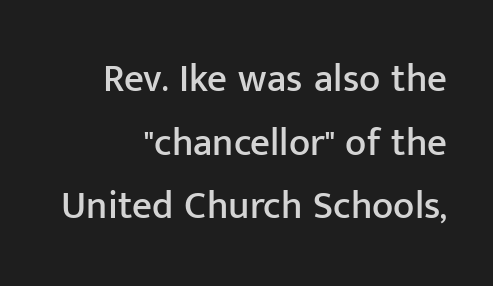
Lines of text with bare space underneath. Rows of type keep a routine distance in the vertical direction. Nope, not italic — everything's standing straight. Font category for this specimen: sans-serif. All the whitespace from short lines collects on the left.
